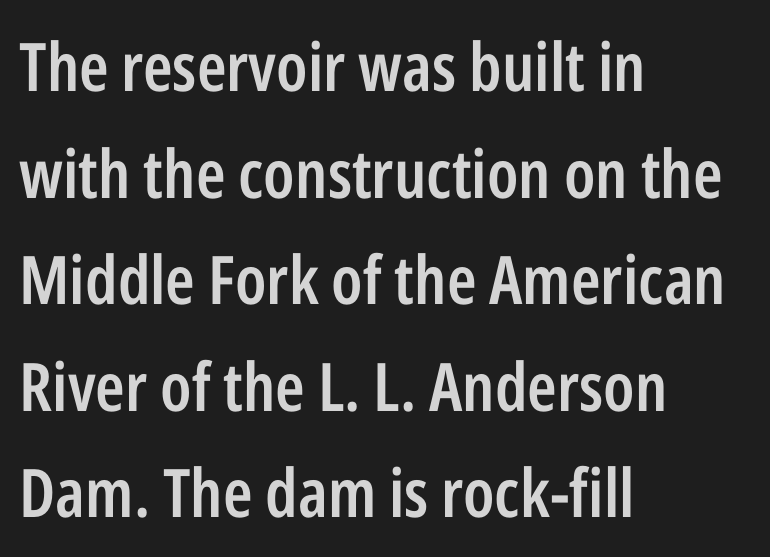
{"serif": "no", "italic": "no", "bold": "semi", "weight": "semibold", "width": "condensed", "stroke_contrast": "low", "x_height": "medium", "monospaced": "no", "underline": "no", "align": "left", "line_spacing": "normal", "line_spacing_ratio": 1.59, "letter_spacing": "normal", "letter_spacing_em": 0.0, "glyph_px": 67}
